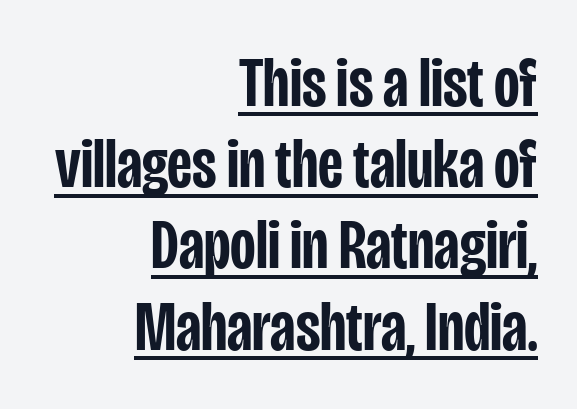
{"serif": "no", "italic": "no", "bold": "semi", "weight": "semibold", "width": "condensed", "stroke_contrast": "low", "x_height": "large", "monospaced": "no", "underline": "yes", "align": "right", "line_spacing_ratio": 1.16, "letter_spacing": "normal", "letter_spacing_em": 0.0, "glyph_px": 70}
